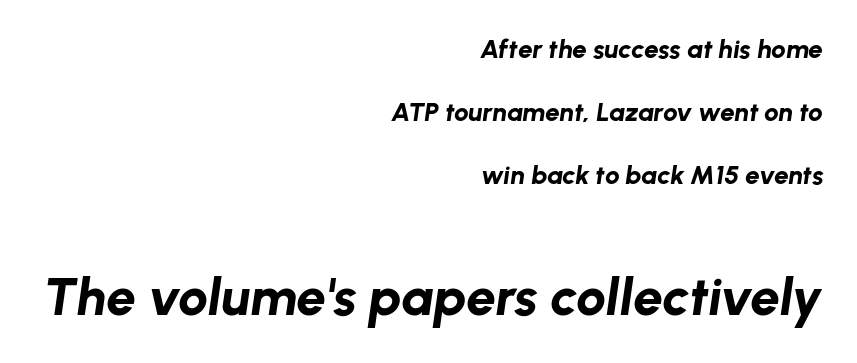
Clear beneath every line of the passage. Every letter is thick-stroked: bold, no question. The more generous point size was reserved for the lower chunk. The rendering applies a slant to the glyphs.
